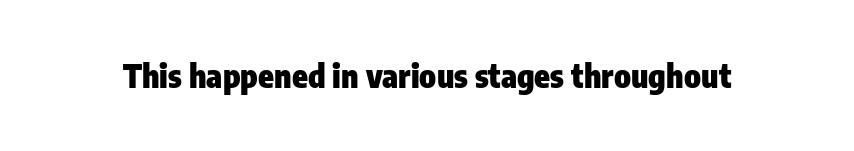
The image shows 32 px heavy, condensed sans-serif type, upright; set normal letter spacing, not underlined; low stroke contrast and a medium x-height.
